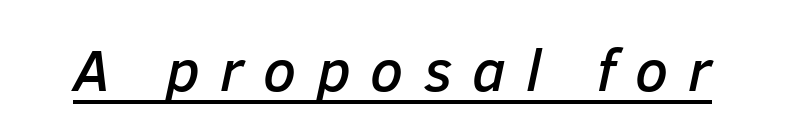
Q: Is the text italic (slanted)? A: Yes, it leans right by about 12 degrees.
Q: Is the text underlined? A: Yes.
Q: Is the spacing between letters normal or unusually wide? A: Unusually wide.
Q: Width (condensed, normal, or wide)? A: Normal.
Q: Stroke contrast? A: Low.
Q: x-height? A: Medium.
Q: Monospaced? A: No.
